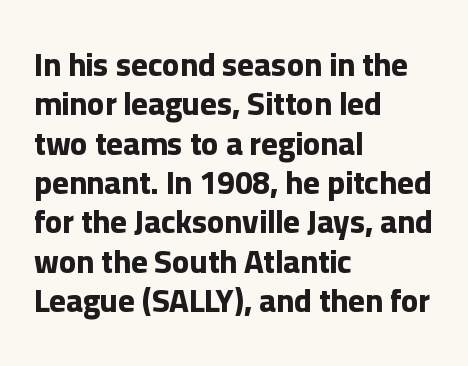
Quick note: underline off. Line starts are locked; line ends wander. Each letter keeps its own natural width here, so spacing adapts to shape. Its strokes are broad and dark, the hallmark of bold type.
